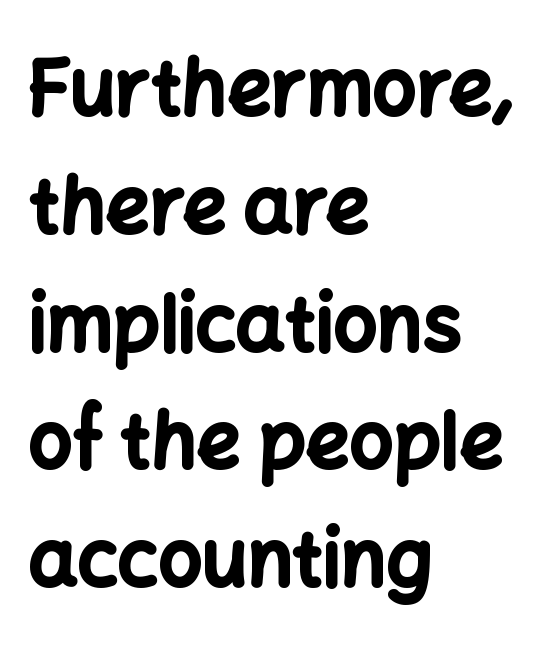
Here the designer chose a conventional face with non-uniform glyph widths. The gaps between neighbouring characters are ordinary and unremarkable. Baseline-to-baseline distance is the conventional proportion of letter height. The zone under the glyphs is completely vacant. Stroke thickness is high; the sample reads as a true bold.
